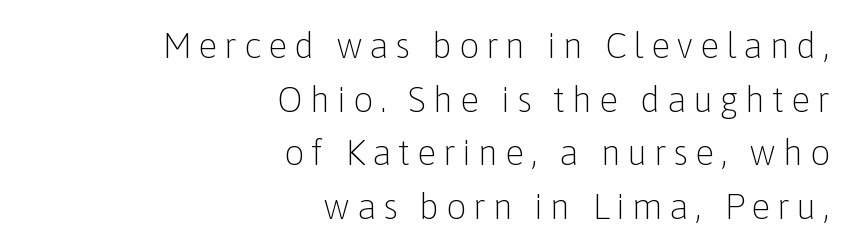
The image shows 36 px light sans-serif type, upright; set right-aligned, normal line spacing (1.49x), not underlined; low stroke contrast and a medium x-height.
